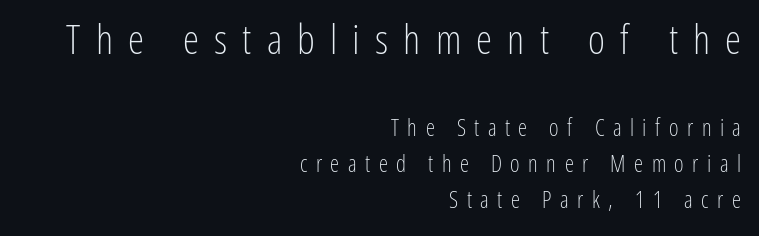
Q: Is the text bold? A: No.
Q: Is the text italic (slanted)? A: No, it is upright.
Q: Is the typeface a serif or a sans-serif typeface? A: Sans-serif.
Q: Is the text underlined? A: No.
Q: How is the paragraph aligned? A: Right-aligned.
Q: Is the spacing between letters normal or unusually wide? A: Unusually wide.
Q: Is the spacing between lines tight, normal or loose? A: Normal.
Q: Which block of text is set in a larger size, the first (top) or the second (bottom)? A: The first (top) one.
Q: Width (condensed, normal, or wide)? A: Condensed.
Q: Stroke contrast? A: Low.
Q: x-height? A: Medium.
Q: Monospaced? A: No.
